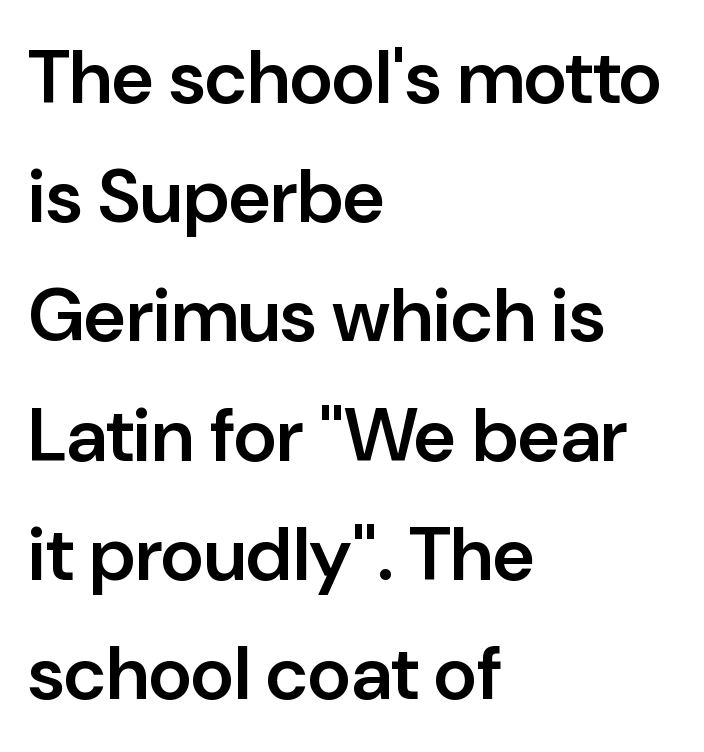
The image shows 75 px semibold sans-serif type, upright; set left-aligned, normal line spacing (1.59x), normal letter spacing, not underlined; low stroke contrast and a medium x-height.
